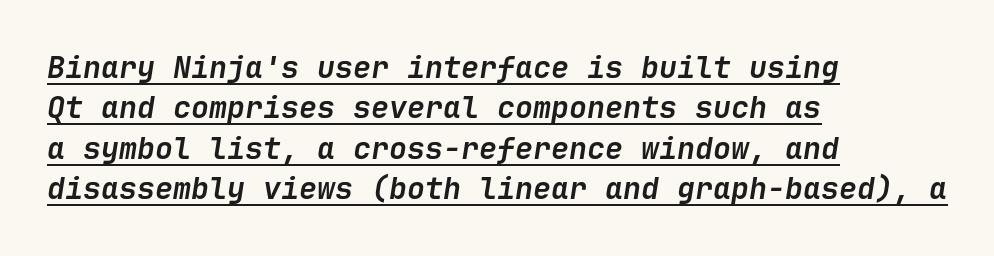
{"italic": "yes", "lean": "right", "slant_degrees": 9, "bold": "yes", "weight": "semibold", "width": "normal", "stroke_contrast": "low", "x_height": "medium", "underline": "yes", "align": "left", "line_spacing": "normal", "line_spacing_ratio": 1.35, "letter_spacing": "normal", "letter_spacing_em": 0.0, "glyph_px": 30}
